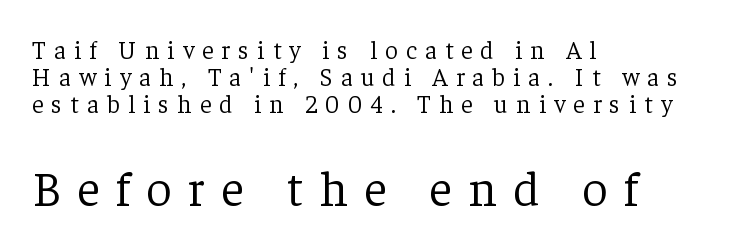
{"serif": "yes", "italic": "no", "bold": "no", "weight": "light", "width": "normal", "stroke_contrast": "low", "x_height": "medium", "monospaced": "no", "underline": "no", "align": "left", "line_spacing": "tight", "line_spacing_ratio": 1.08, "letter_spacing": "wide", "letter_spacing_em": 0.33, "larger_block": "second", "size_ratio": 2.0, "glyph_px": 50}
